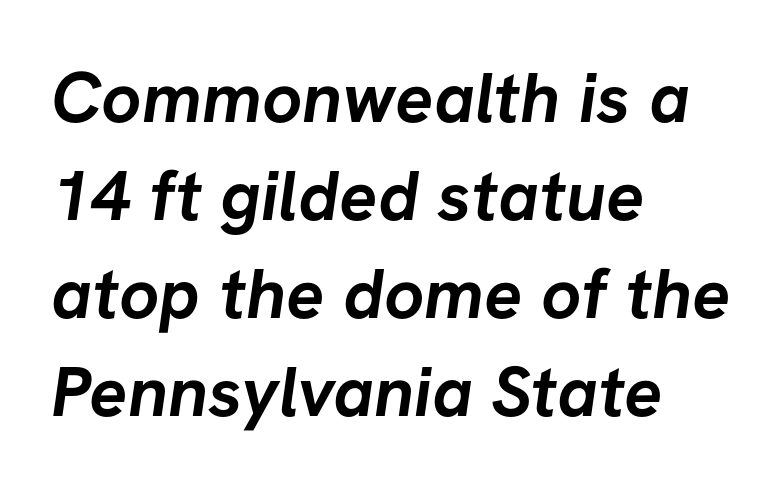
The image shows 71 px semibold sans-serif type; set left-aligned, normal line spacing (1.38x), normal letter spacing, not underlined; low stroke contrast and a medium x-height.
